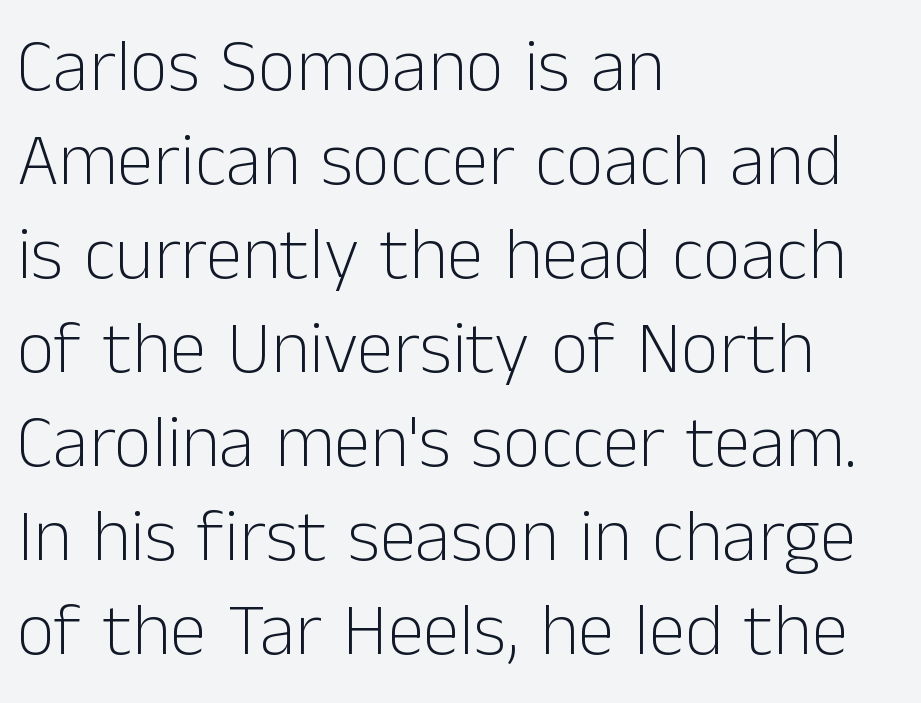
{"serif": "no", "italic": "no", "bold": "no", "weight": "light", "width": "normal", "stroke_contrast": "low", "x_height": "medium", "monospaced": "no", "underline": "no", "align": "left", "line_spacing": "normal", "line_spacing_ratio": 1.27, "letter_spacing": "normal", "letter_spacing_em": 0.0, "glyph_px": 74}
